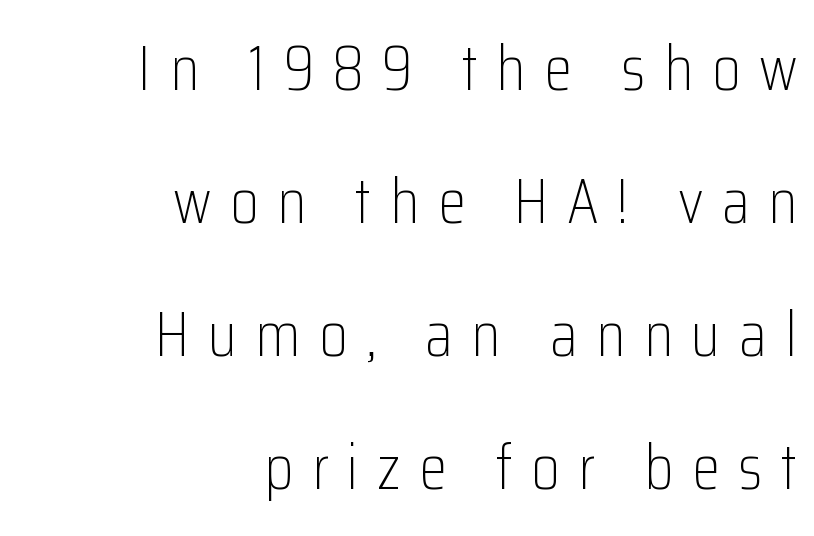
The image shows 64 px light, condensed sans-serif type, upright; set right-aligned, loose line spacing (2.08x), unusually wide letter spacing (+0.29 em), not underlined; low stroke contrast and a medium x-height.
